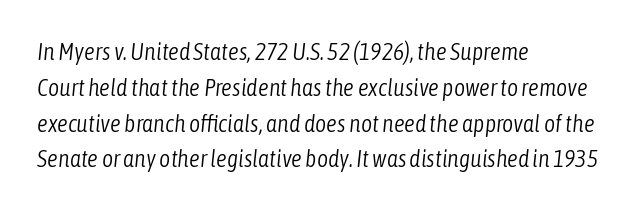
The face used here is rendered with its standard letterfit. A typesetter would mark this as italic. Honestly, there is no underline to notice here at all. Quick note: interline space is typical.
